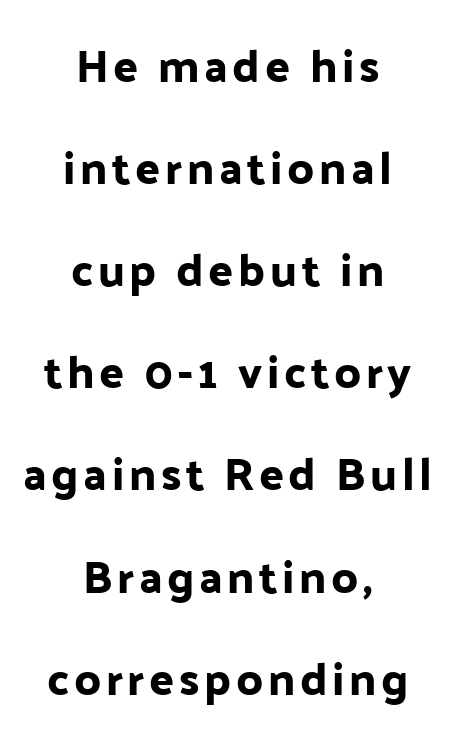
The type sits square on the baseline with zero lean. These lines are rendered in a variable-pitch font. Short and long lines alike share a common midpoint. Whoever set this chose breathing room over compactness in the vertical rhythm. Type style note: lacks serifs.
